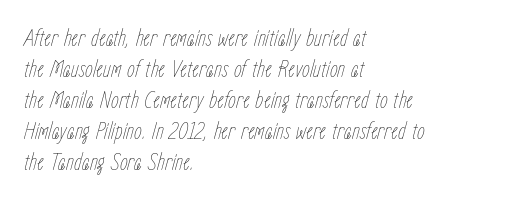
Q: Is the text bold? A: No.
Q: Is the text italic (slanted)? A: Yes, it leans right by about 15 degrees.
Q: Is the text underlined? A: No.
Q: How is the paragraph aligned? A: Left-aligned.
Q: Is the spacing between letters normal or unusually wide? A: Normal.
